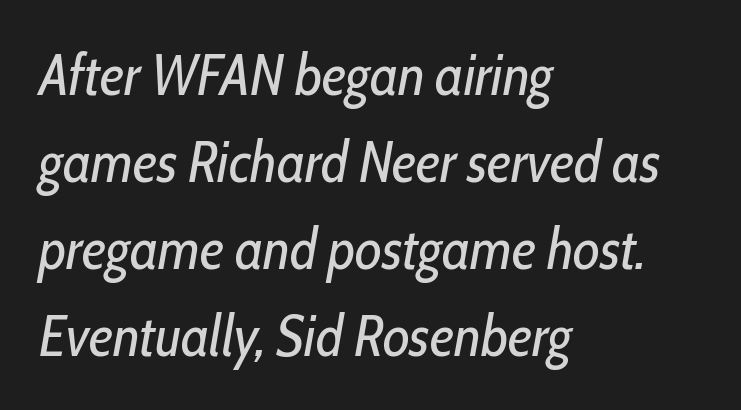
The passage is arranged the way most books set body copy — flush left. A typesetter would call this leading conventional body-copy spacing. Do the characters align in a grid? No, the font is proportional. Between one letter and the next there's only the usual sliver of space. Summary of weight: not heavy and not bold. The glyphs are unaccompanied by any horizontal stroke below them.
